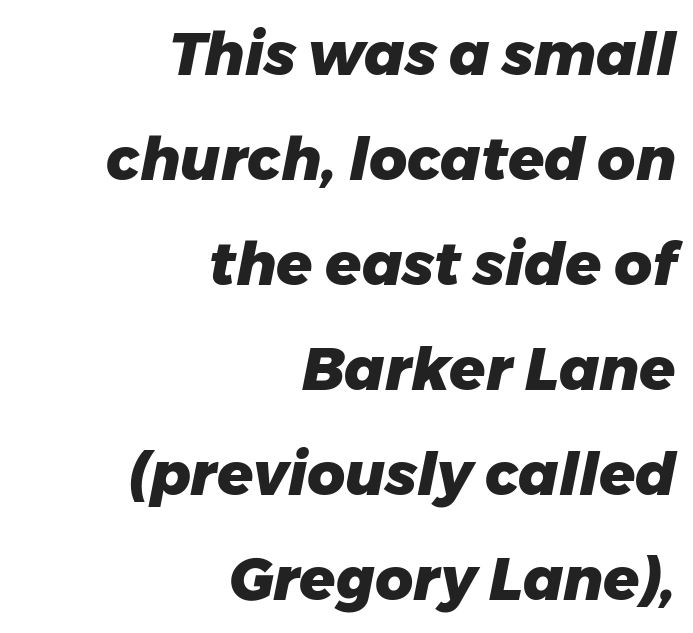
Q: Is the text bold? A: Yes.
Q: Is the text italic (slanted)? A: Yes, it leans right by about 11 degrees.
Q: Is the text underlined? A: No.
Q: How is the paragraph aligned? A: Right-aligned.
Q: Is the spacing between letters normal or unusually wide? A: Normal.
Q: Width (condensed, normal, or wide)? A: Normal.
Q: Stroke contrast? A: Low.
Q: x-height? A: Medium.
Q: Monospaced? A: No.
